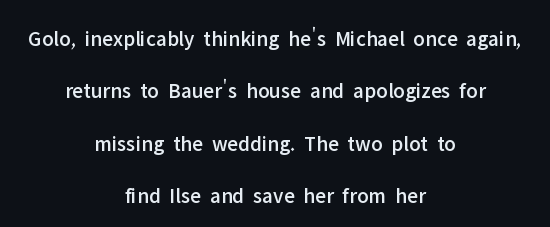
The glyphs are unaccompanied by any horizontal stroke below them. A centered setting, common on invitations and titles, is used for this passage. You could fit nearly another row in the gap between these rows. The lettering stays uniformly vertical, giving the passage a roman look. Short note: letters normally spaced.
